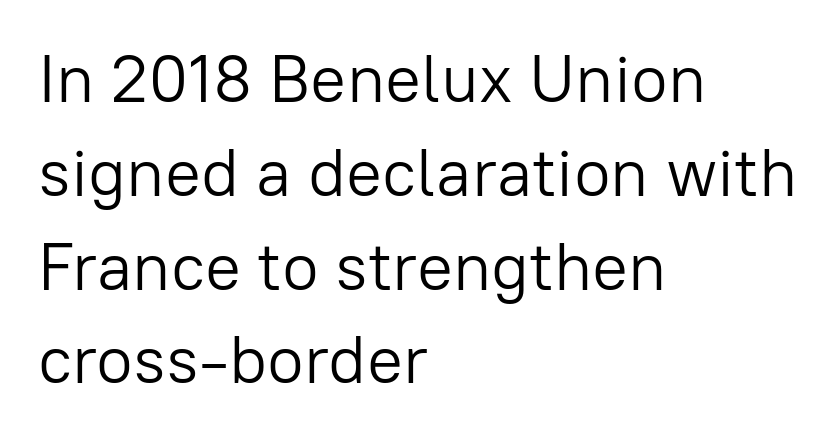
{"serif": "no", "italic": "no", "bold": "no", "weight": "light", "width": "normal", "stroke_contrast": "low", "x_height": "medium", "monospaced": "no", "underline": "no", "align": "left", "line_spacing": "normal", "line_spacing_ratio": 1.4, "letter_spacing": "normal", "letter_spacing_em": 0.0, "glyph_px": 67}
